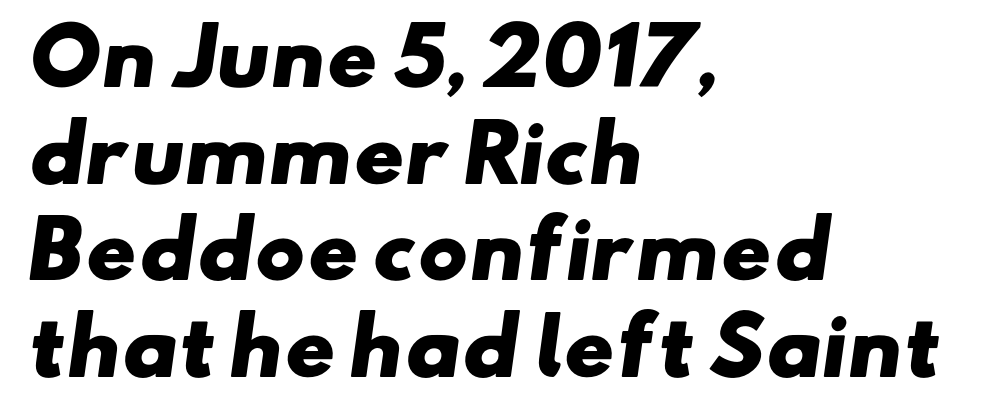
The image shows 76 px heavy, wide sans-serif type; set left-aligned, normal line spacing (1.27x), normal letter spacing, not underlined; low stroke contrast and a small x-height.
